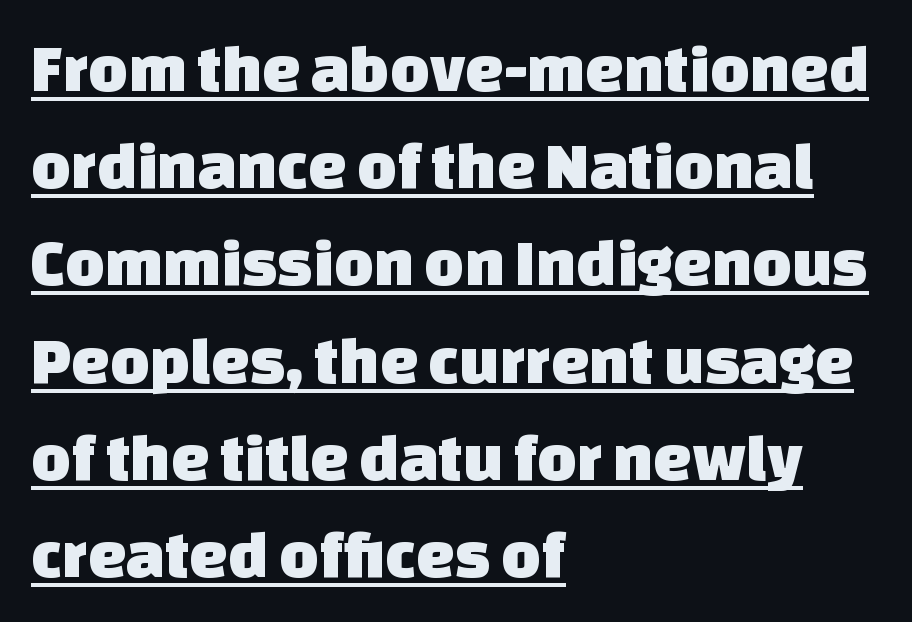
The image shows 68 px sans-serif type; set left-aligned, normal line spacing (1.43x), normal letter spacing, underlined; low stroke contrast and a large x-height.
